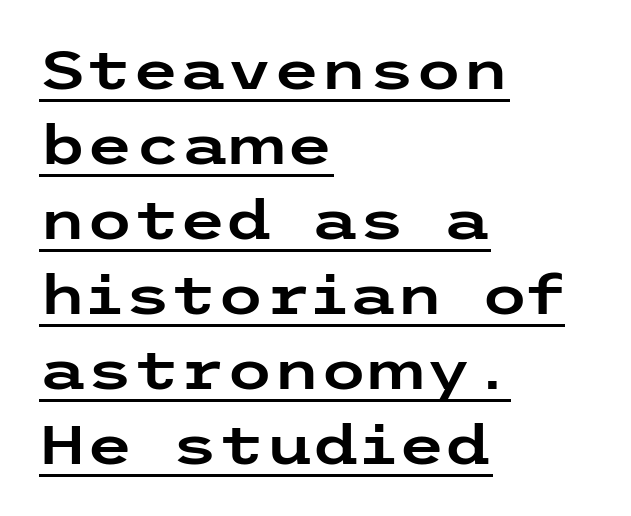
The image shows 54 px wide sans-serif type, upright; set left-aligned, normal line spacing (1.39x), normal letter spacing, underlined; low stroke contrast and a medium x-height.
